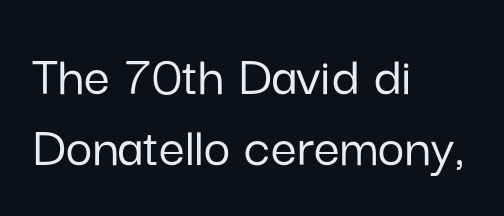
The letters advance in unequal steps, a hallmark of proportional type. A roman cut, with each character standing at attention. The lines are quadded left. The face used here is a sans, in the tradition of grotesques and geometrics.
